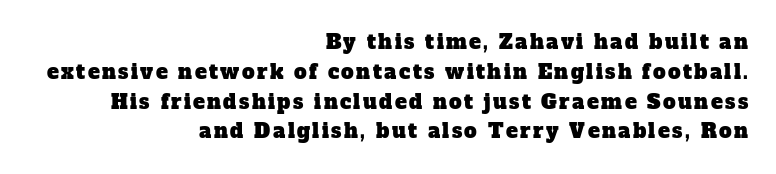
Quick note: underline off. Vertical spacing — default. The ragged edge is on the left, which tells us the setting is flush right.
